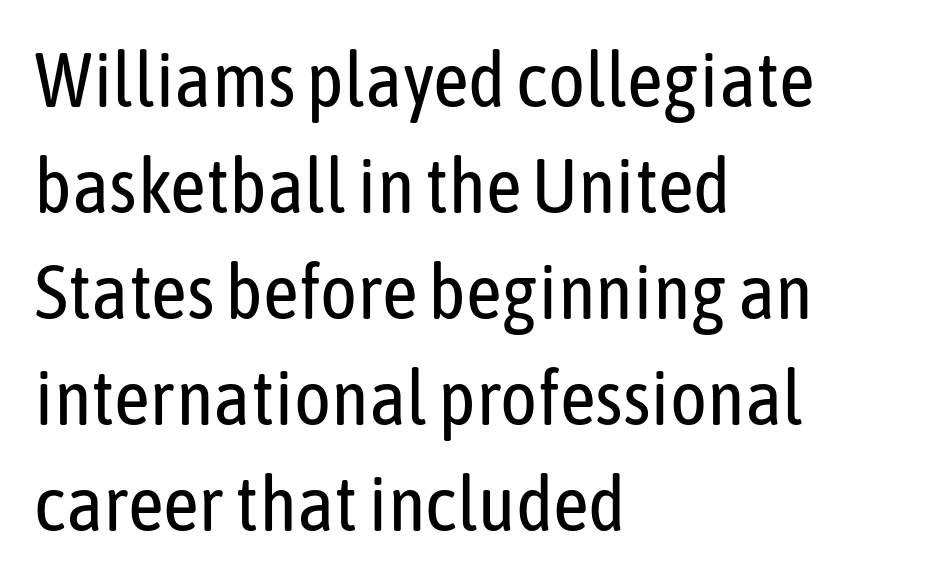
The characters display no serif detailing; their extremities are plain. Honestly, the letter spacing is just normal — you wouldn't notice it. Honestly, there is no underline to notice here at all. The lines in this sample share a left origin and differ only in where they stop.
